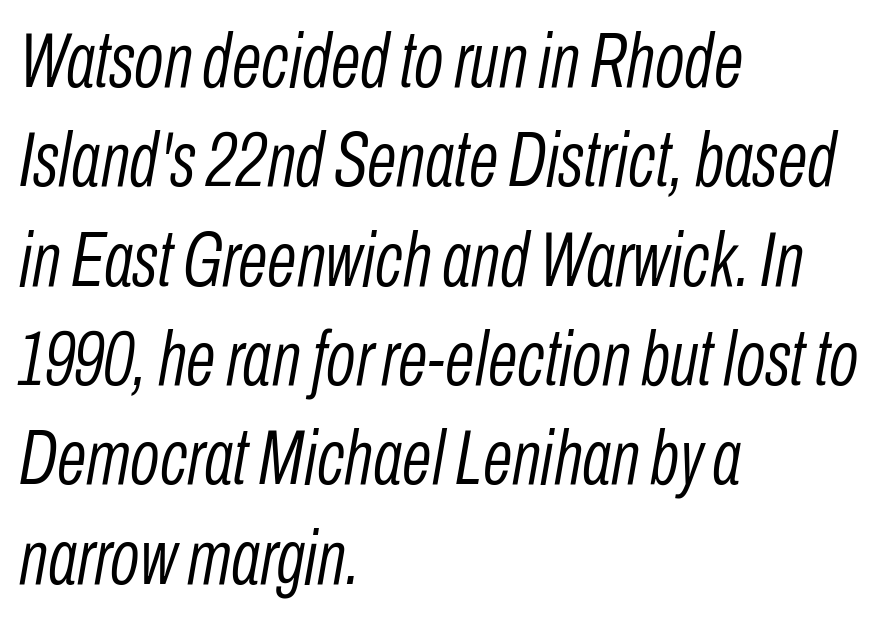
Q: Is the text bold? A: No.
Q: Is the text italic (slanted)? A: Yes, it leans right by about 10 degrees.
Q: Is the text underlined? A: No.
Q: How is the paragraph aligned? A: Left-aligned.
Q: Is the spacing between letters normal or unusually wide? A: Normal.
Q: Is the spacing between lines tight, normal or loose? A: Normal.
Q: Width (condensed, normal, or wide)? A: Condensed.
Q: Stroke contrast? A: Low.
Q: x-height? A: Medium.
Q: Monospaced? A: No.
